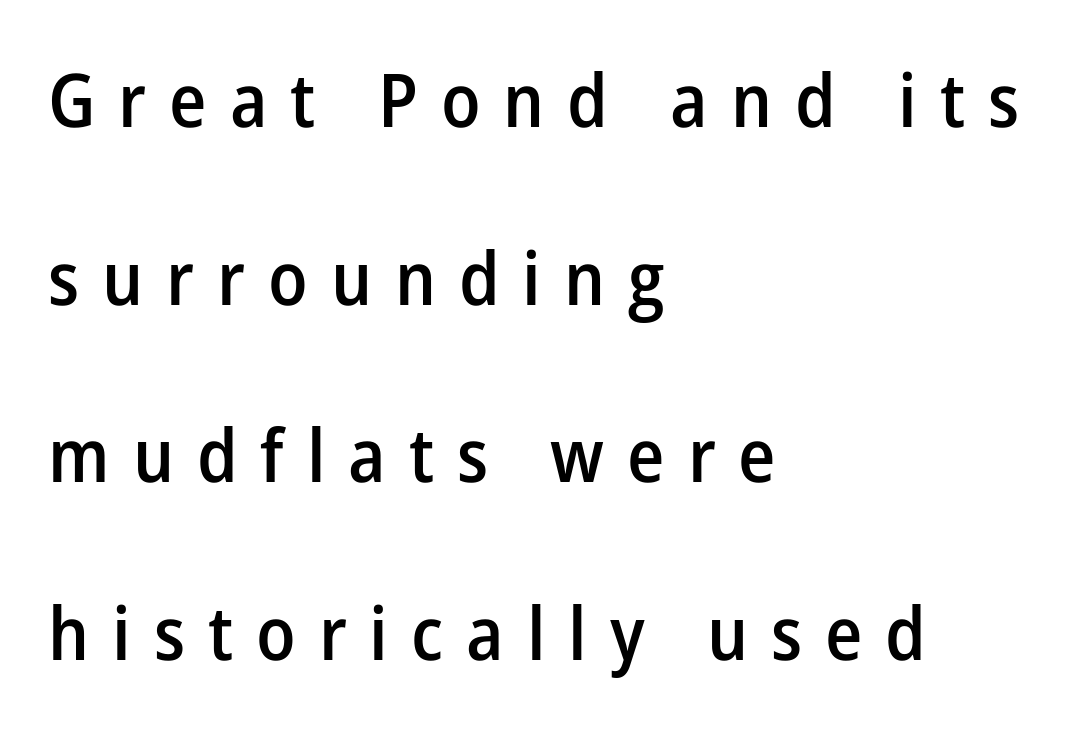
The image shows 74 px semibold sans-serif type, upright; set left-aligned, loose line spacing (2.4x), unusually wide letter spacing (+0.31 em), not underlined; low stroke contrast and a medium x-height.
